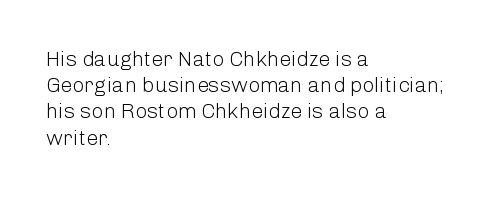
Q: Is the text bold? A: No.
Q: Is the text italic (slanted)? A: No, it is upright.
Q: Is the text underlined? A: No.
Q: How is the paragraph aligned? A: Left-aligned.
Q: Is the spacing between letters normal or unusually wide? A: Normal.
Q: Is the spacing between lines tight, normal or loose? A: Normal.
